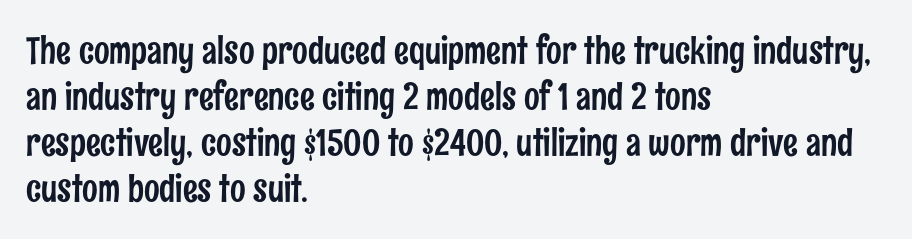
The image shows 37 px condensed sans-serif type, upright; set left-aligned, line spacing 1.24x, normal letter spacing, not underlined; low stroke contrast and a medium x-height.
